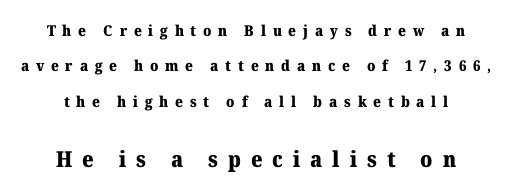
Q: Is the text bold? A: Yes.
Q: Is the text italic (slanted)? A: No, it is upright.
Q: Is the text underlined? A: No.
Q: How is the paragraph aligned? A: Centered.
Q: Is the spacing between letters normal or unusually wide? A: Unusually wide.
Q: Is the spacing between lines tight, normal or loose? A: Loose.
Q: Which block of text is set in a larger size, the first (top) or the second (bottom)? A: The second (bottom) one.
